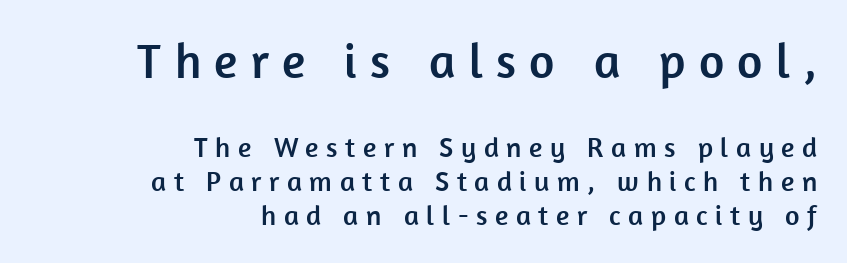
{"serif": "no", "italic": "no", "width": "normal", "stroke_contrast": "low", "x_height": "medium", "monospaced": "no", "underline": "no", "align": "right", "line_spacing_ratio": 1.22, "letter_spacing": "wide", "letter_spacing_em": 0.27, "larger_block": "first", "size_ratio": 1.75, "glyph_px": 49}
